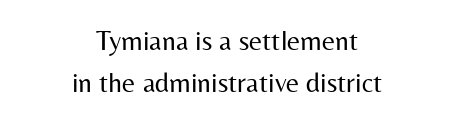
Q: Is the text bold? A: No.
Q: Is the text italic (slanted)? A: No, it is upright.
Q: Is the typeface a serif or a sans-serif typeface? A: Sans-serif.
Q: Is the text underlined? A: No.
Q: How is the paragraph aligned? A: Centered.
Q: Is the spacing between letters normal or unusually wide? A: Normal.
Q: Is the spacing between lines tight, normal or loose? A: Normal.
Q: Width (condensed, normal, or wide)? A: Normal.
Q: Stroke contrast? A: Medium.
Q: x-height? A: Medium.
Q: Monospaced? A: No.
